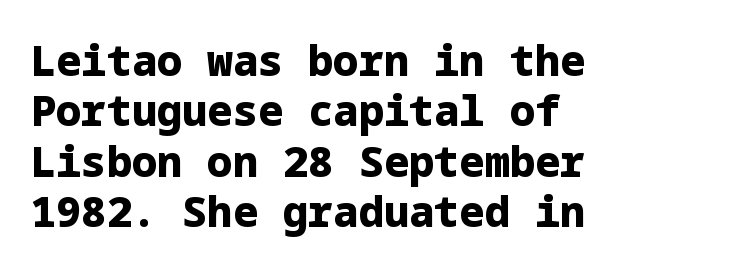
{"serif": "no", "italic": "no", "bold": "yes", "weight": "heavy", "width": "normal", "stroke_contrast": "low", "x_height": "medium", "underline": "no", "align": "left", "line_spacing_ratio": 1.2, "letter_spacing": "normal", "letter_spacing_em": 0.0, "glyph_px": 42}
